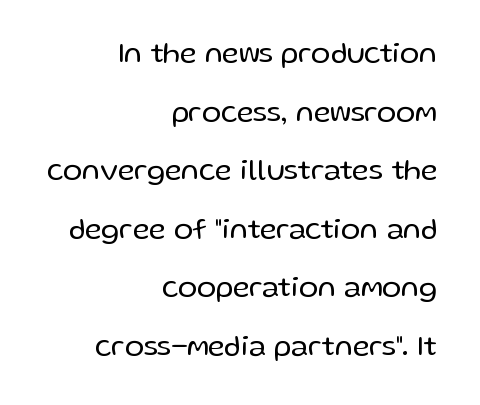
Q: Is the text bold? A: No.
Q: Is the text italic (slanted)? A: No, it is upright.
Q: Is the typeface a serif or a sans-serif typeface? A: Sans-serif.
Q: Is the text underlined? A: No.
Q: How is the paragraph aligned? A: Right-aligned.
Q: Is the spacing between letters normal or unusually wide? A: Normal.
Q: Is the spacing between lines tight, normal or loose? A: Loose.
Q: Width (condensed, normal, or wide)? A: Normal.
Q: Stroke contrast? A: Low.
Q: x-height? A: Medium.
Q: Monospaced? A: No.
